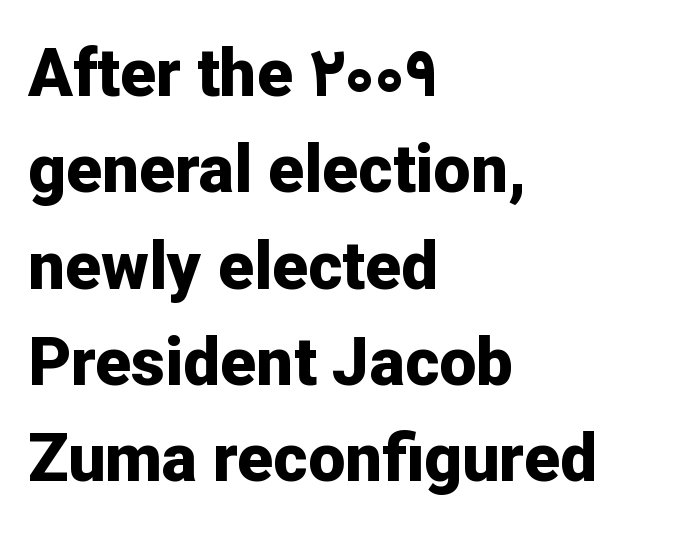
Q: Is the text bold? A: Yes.
Q: Is the text italic (slanted)? A: No, it is upright.
Q: Is the typeface a serif or a sans-serif typeface? A: Sans-serif.
Q: Is the text underlined? A: No.
Q: How is the paragraph aligned? A: Left-aligned.
Q: Is the spacing between letters normal or unusually wide? A: Normal.
Q: Is the spacing between lines tight, normal or loose? A: Normal.
Q: Width (condensed, normal, or wide)? A: Normal.
Q: Stroke contrast? A: Low.
Q: x-height? A: Medium.
Q: Monospaced? A: No.
